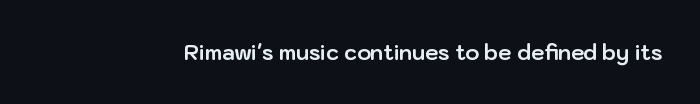
{"italic": "no", "bold": "yes", "underline": "no", "letter_spacing": "normal", "letter_spacing_em": 0.0, "glyph_px": 21}
